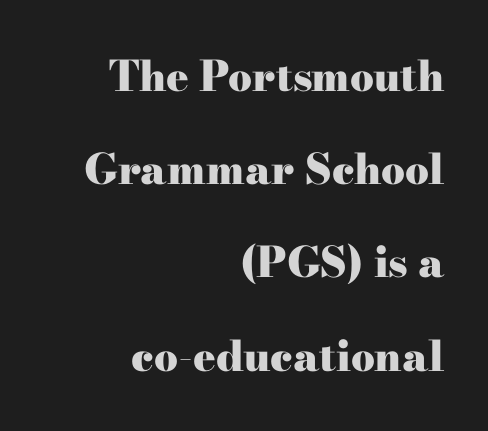
Teacher's note: observe the even right margin — that is flush-right alignment. The passage shown is typed in a proportional face where columns would drift. Look at the bottom of the vertical strokes: they flare into serifs here. Italic: no, the glyphs are upright roman. Quick note: underline off. Look at the stroke-to-counter ratio: heavy, a bold.
